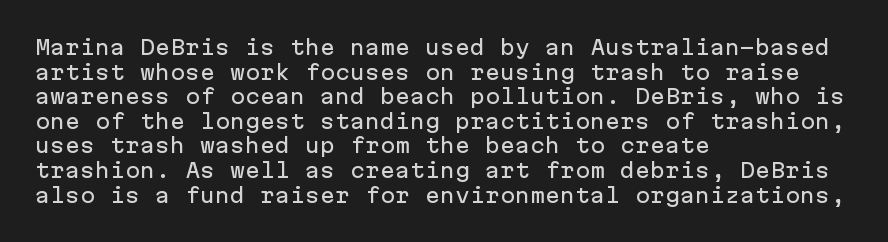
The image shows 20 px text type, upright; set left-aligned, line spacing 1.23x, normal letter spacing, not underlined.
